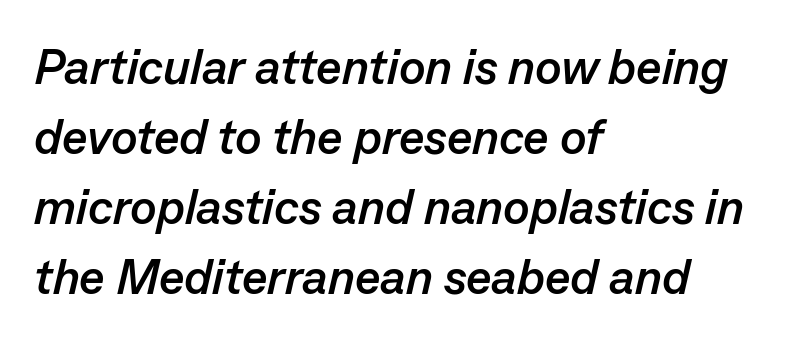
Each letter keeps its own natural width here, so spacing adapts to shape. The gaps between neighbouring characters are ordinary and unremarkable. Honestly, the row spacing looks completely unremarkable. Chunky letters — that's bold for sure. Notice how the passage keeps a crisp vertical edge on the left only.
